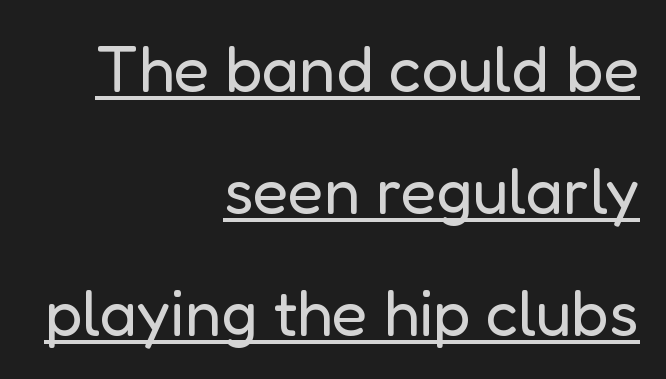
Q: Is the text bold? A: No.
Q: Is the text italic (slanted)? A: No, it is upright.
Q: Is the typeface a serif or a sans-serif typeface? A: Sans-serif.
Q: Is the text underlined? A: Yes.
Q: How is the paragraph aligned? A: Right-aligned.
Q: Is the spacing between letters normal or unusually wide? A: Normal.
Q: Width (condensed, normal, or wide)? A: Normal.
Q: Stroke contrast? A: Low.
Q: x-height? A: Medium.
Q: Monospaced? A: No.
